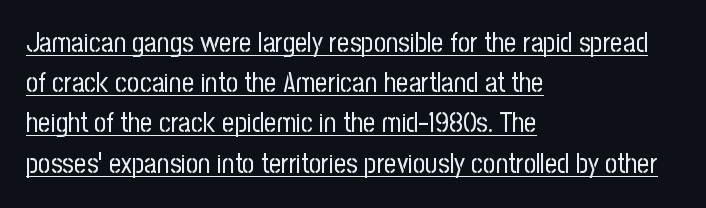
Observe the ordinary spacing: letters are neighbours, not strangers. Ascenders rise straight up at ninety degrees. Emphasis is given by a line drawn under the lettering. A quiet, ordinary-to-light weight characterises the typeface. These lines are set flush left with a ragged right edge. Quick note: interline space is typical.
